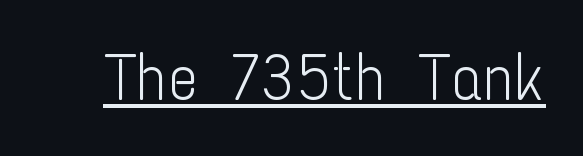
Has an underline been added? It has. These lines are rendered in a variable-pitch font. This is sans-serif lettering, the kind often seen on screens and signage. Caption: face not bold, strokes unweighted. Tracking value appears to be zero — textbook default spacing.
